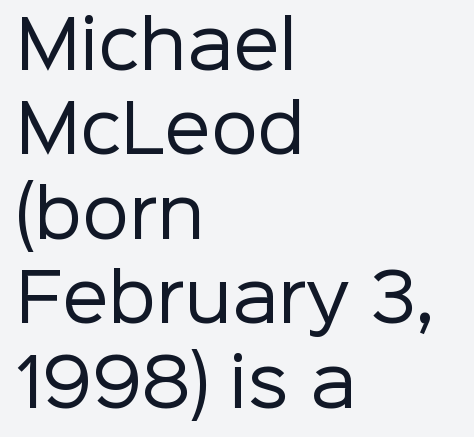
Q: Is the text bold? A: No.
Q: Is the text italic (slanted)? A: No, it is upright.
Q: Is the typeface a serif or a sans-serif typeface? A: Sans-serif.
Q: Is the text underlined? A: No.
Q: How is the paragraph aligned? A: Left-aligned.
Q: Is the spacing between letters normal or unusually wide? A: Normal.
Q: Is the spacing between lines tight, normal or loose? A: Normal.
Q: Width (condensed, normal, or wide)? A: Normal.
Q: Stroke contrast? A: Low.
Q: x-height? A: Medium.
Q: Monospaced? A: No.
